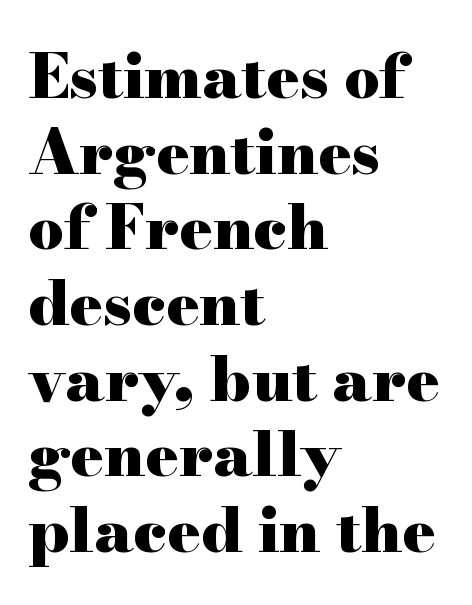
How heavy is the stroke? Heavy — this is a bold. This rendering uses left alignment, leaving the right contour irregular. Every stem runs plumb, perpendicular to the baseline. Note the varied advance widths — an 'i' is clearly narrower than an 'm'. A typesetter would label this face a serif.
